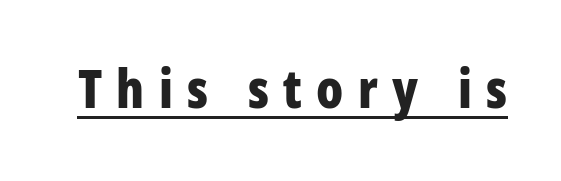
The rendered words wear a rule along their underside. The text was rendered using a sans face with plain stroke endings. These lines are rendered in a variable-pitch font. Strong, thick strokes mark this as bold type.
